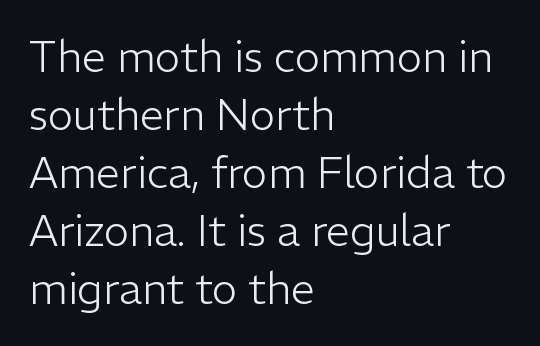
Note the varied advance widths — an 'i' is clearly narrower than an 'm'. Each row of text sits above clean, open space. Students, observe: this is what conventionally led text looks like. In CSS terms this would be text-align: left. The specimen reads as upright at a glance. How are the letters spaced? Ordinarily, with no added tracking.
